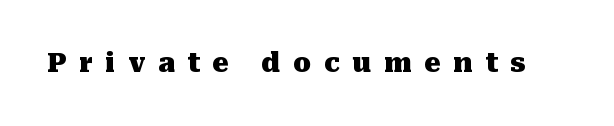
{"italic": "no", "bold": "yes", "underline": "no", "letter_spacing": "wide", "letter_spacing_em": 0.49, "glyph_px": 26}
